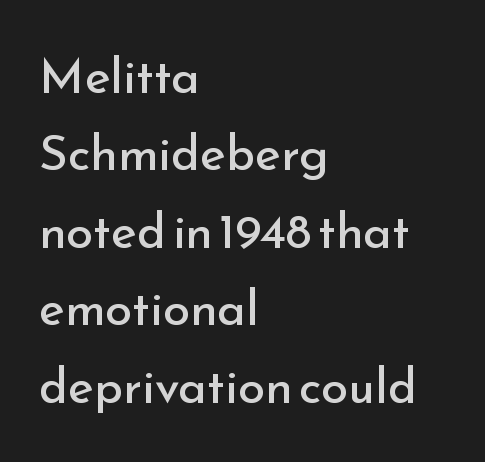
The image shows 49 px regular-weight sans-serif type, upright; set left-aligned, normal line spacing (1.58x), normal letter spacing, not underlined; low stroke contrast and a small x-height.
